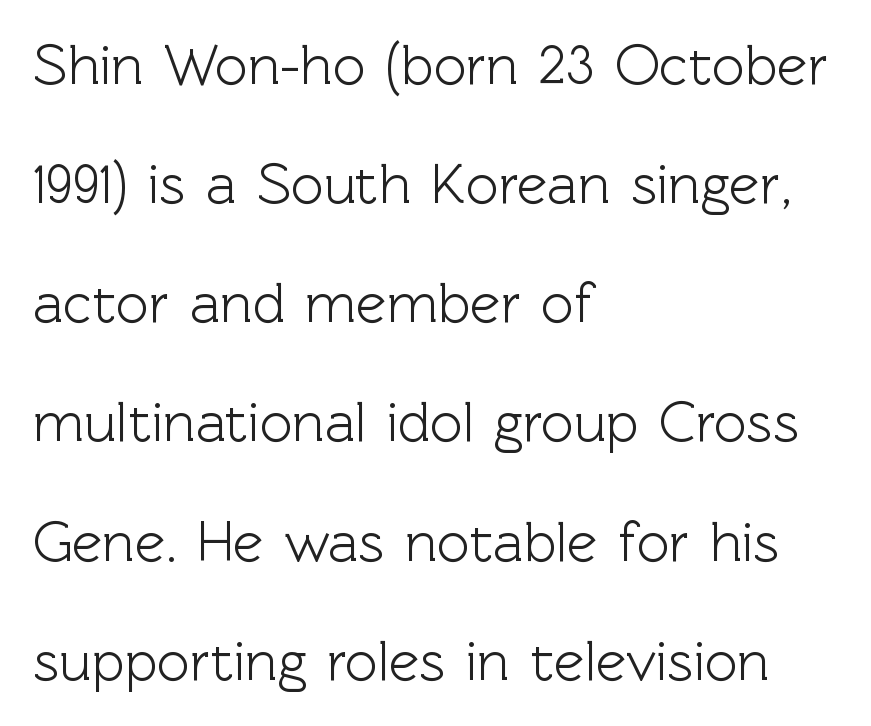
{"serif": "no", "italic": "no", "width": "normal", "x_height": "medium", "monospaced": "no", "underline": "no", "align": "left", "line_spacing": "loose", "line_spacing_ratio": 2.09, "letter_spacing": "normal", "letter_spacing_em": 0.0, "glyph_px": 57}
